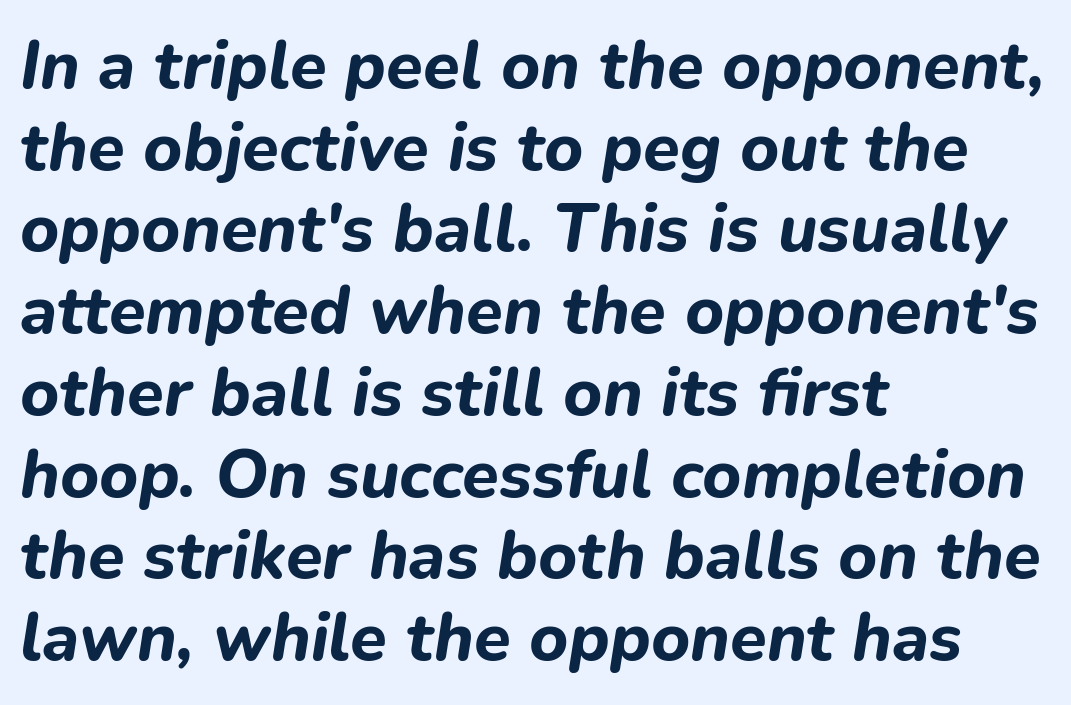
{"italic": "yes", "lean": "right", "slant_degrees": 9, "bold": "yes", "weight": "bold", "width": "normal", "stroke_contrast": "low", "x_height": "medium", "monospaced": "no", "underline": "no", "align": "left", "line_spacing_ratio": 1.22, "letter_spacing": "normal", "letter_spacing_em": 0.0, "glyph_px": 67}
